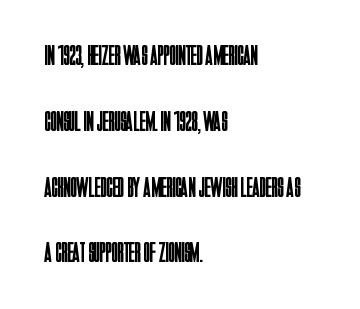
Q: Is the text bold? A: No.
Q: Is the text italic (slanted)? A: No, it is upright.
Q: Is the typeface a serif or a sans-serif typeface? A: Sans-serif.
Q: Is the text underlined? A: No.
Q: How is the paragraph aligned? A: Left-aligned.
Q: Is the spacing between letters normal or unusually wide? A: Normal.
Q: Is the spacing between lines tight, normal or loose? A: Loose.
Q: Width (condensed, normal, or wide)? A: Condensed.
Q: Stroke contrast? A: Low.
Q: x-height? A: Large.
Q: Monospaced? A: No.
